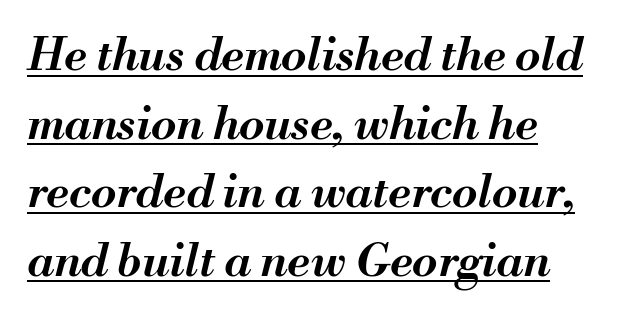
Q: Is the text bold? A: Semi-bold.
Q: Is the text italic (slanted)? A: Yes, it leans right by about 13 degrees.
Q: Is the text underlined? A: Yes.
Q: How is the paragraph aligned? A: Left-aligned.
Q: Is the spacing between letters normal or unusually wide? A: Normal.
Q: Is the spacing between lines tight, normal or loose? A: Normal.
Q: Width (condensed, normal, or wide)? A: Normal.
Q: Stroke contrast? A: Medium.
Q: x-height? A: Small.
Q: Monospaced? A: No.
